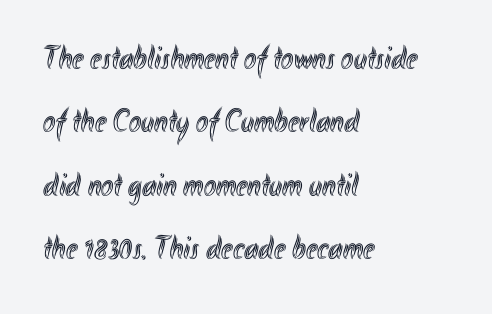
{"width": "condensed", "x_height": "small", "monospaced": "no", "underline": "no", "align": "left", "line_spacing": "loose", "line_spacing_ratio": 1.92, "letter_spacing": "normal", "letter_spacing_em": 0.0, "glyph_px": 33}
